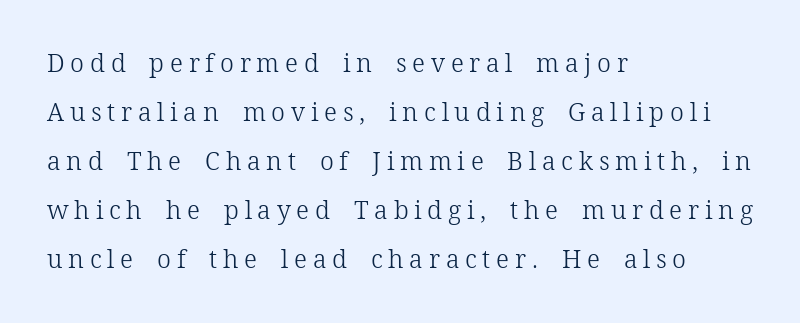
The image shows 25 px text type, upright; set left-aligned, loose line spacing (1.96x), unusually wide letter spacing (+0.23 em), not underlined.
